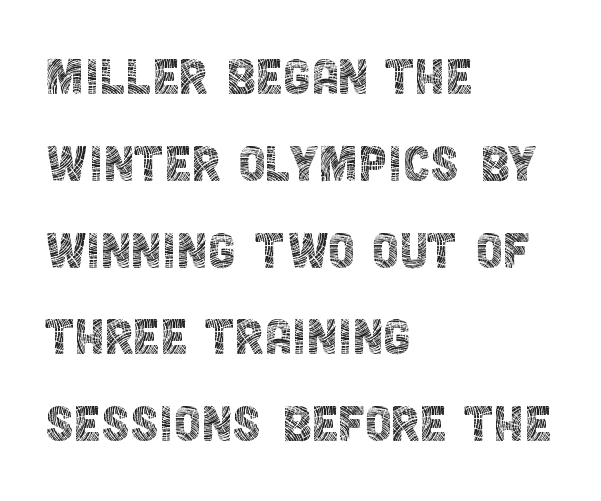
The image shows 62 px thin, condensed sans-serif type, upright; set left-aligned, normal line spacing (1.4x), normal letter spacing, not underlined; a large x-height.
